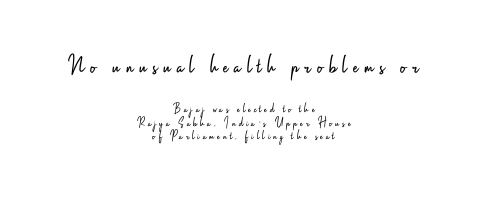
{"bold": "no", "underline": "no", "align": "center", "line_spacing": "tight", "line_spacing_ratio": 0.98, "letter_spacing": "wide", "letter_spacing_em": 0.22, "larger_block": "first", "size_ratio": 1.93, "glyph_px": 27}
